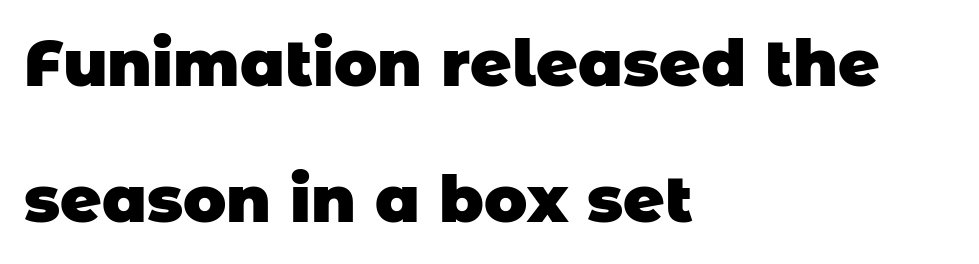
The passage is arranged the way most books set body copy — flush left. Looks like regular typesetting: each glyph gets only the width it needs. The gap between lines stays unmarked. Look at the stroke-to-counter ratio: heavy, a bold. A sans-serif font was chosen for this passage. Successive baselines arrive slowly, with a big drop between each.
